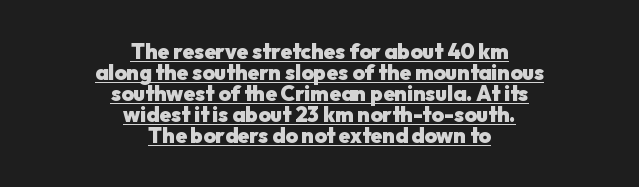
The image shows 21 px bold type, upright; set centered, tight line spacing (1.0x), normal letter spacing, underlined.
